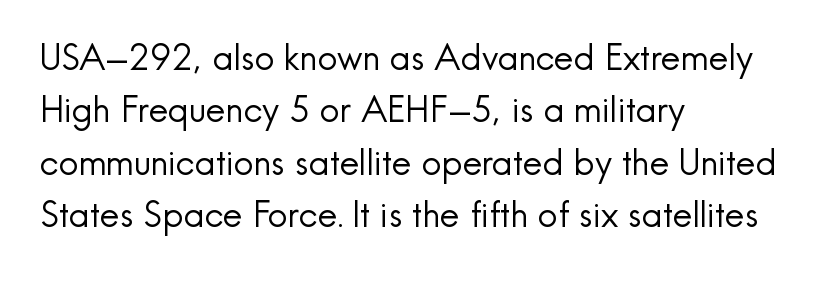
The image shows 35 px regular-weight sans-serif type, upright; set left-aligned, normal line spacing (1.5x), normal letter spacing, not underlined; a small x-height.
